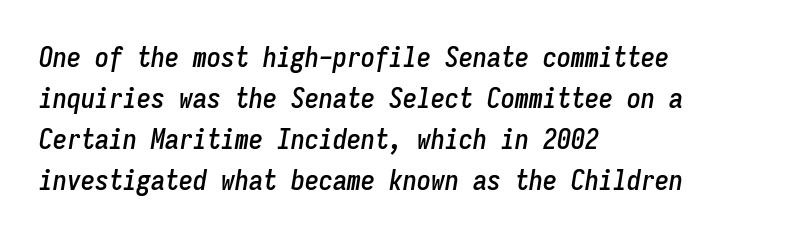
Looks like terminal output: every glyph gets an equal slot. The space beneath each line is pristine and unruled. Notice how the passage keeps a crisp vertical edge on the left only. Compared with typical body copy, the letter spacing here is the same. Compared with typical paragraphs, the rows here are spaced about the same. Observe the lean: these are italic letterforms.
